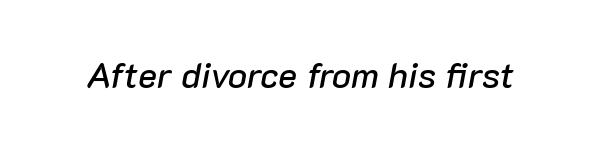
Q: Is the text italic (slanted)? A: Yes, it leans right by about 10 degrees.
Q: Is the text underlined? A: No.
Q: Is the spacing between letters normal or unusually wide? A: Normal.
Q: Width (condensed, normal, or wide)? A: Normal.
Q: Stroke contrast? A: Low.
Q: x-height? A: Medium.
Q: Monospaced? A: No.
